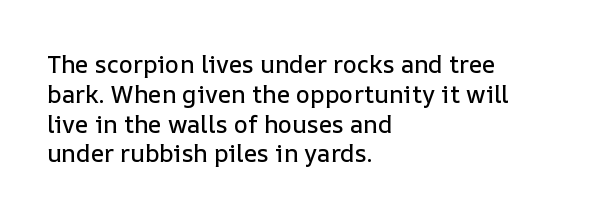
{"italic": "no", "underline": "no", "align": "left", "line_spacing_ratio": 1.24, "letter_spacing": "normal", "letter_spacing_em": 0.0, "glyph_px": 24}
